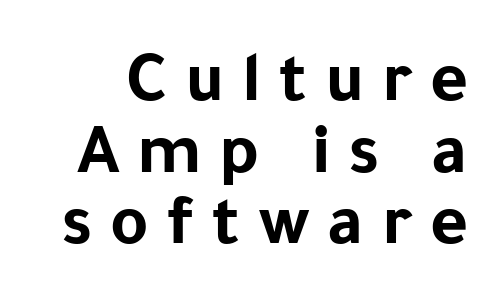
The image shows 73 px bold sans-serif type, upright; set tight line spacing (0.98x), unusually wide letter spacing (+0.24 em), not underlined; low stroke contrast and a medium x-height.
